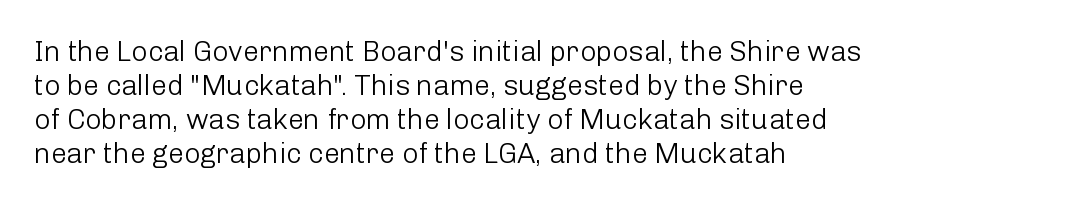
The image shows 28 px light sans-serif type, upright; set left-aligned, line spacing 1.22x, normal letter spacing, not underlined; low stroke contrast and a medium x-height.
